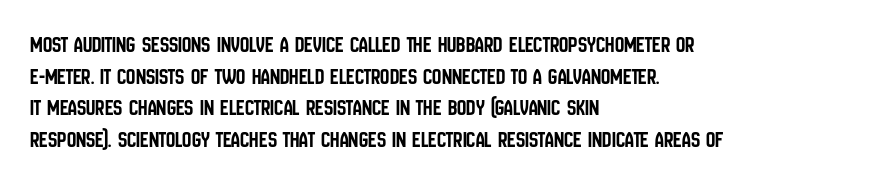
{"italic": "no", "underline": "no", "align": "left", "line_spacing": "normal", "line_spacing_ratio": 1.37, "letter_spacing": "normal", "letter_spacing_em": 0.0, "glyph_px": 23}
